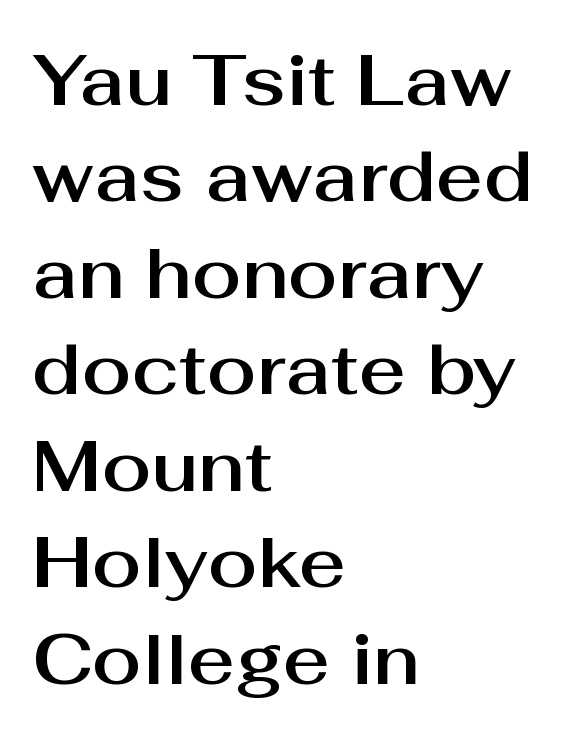
Q: Is the text italic (slanted)? A: No, it is upright.
Q: Is the typeface a serif or a sans-serif typeface? A: Sans-serif.
Q: Is the text underlined? A: No.
Q: How is the paragraph aligned? A: Left-aligned.
Q: Is the spacing between letters normal or unusually wide? A: Normal.
Q: Is the spacing between lines tight, normal or loose? A: Normal.
Q: Width (condensed, normal, or wide)? A: Normal.
Q: Stroke contrast? A: Medium.
Q: x-height? A: Medium.
Q: Monospaced? A: No.
